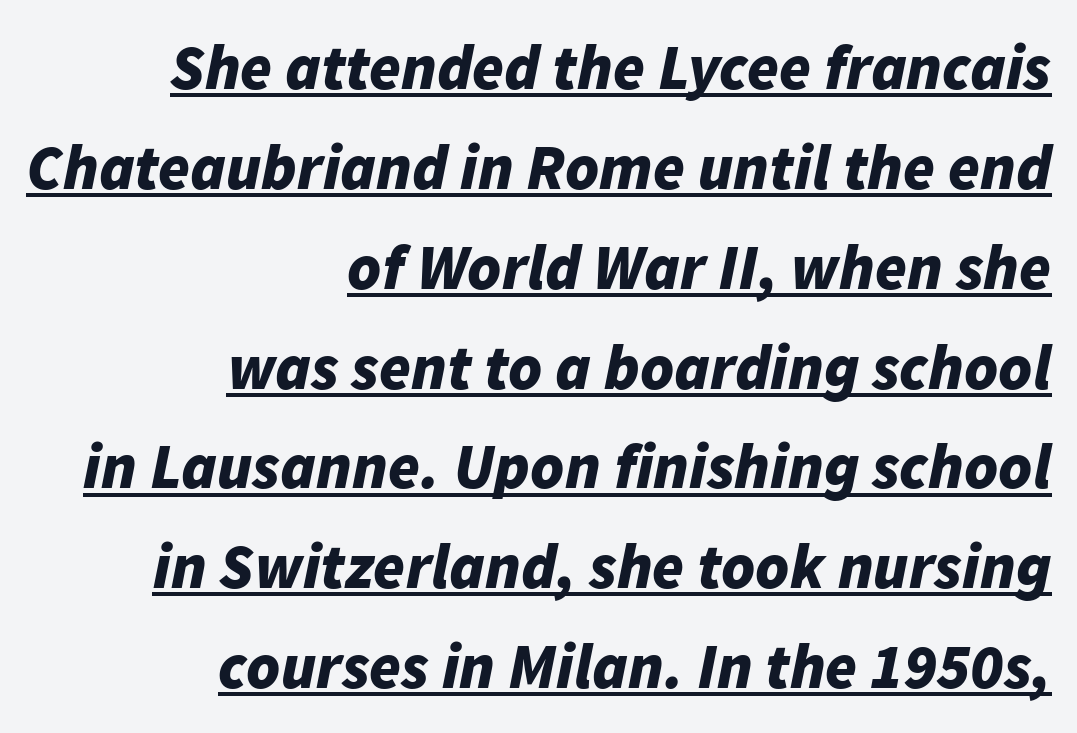
{"italic": "yes", "lean": "right", "slant_degrees": 11, "bold": "yes", "weight": "bold", "width": "normal", "stroke_contrast": "low", "x_height": "medium", "monospaced": "no", "underline": "yes", "align": "right", "line_spacing": "normal", "line_spacing_ratio": 1.56, "letter_spacing": "normal", "letter_spacing_em": 0.0, "glyph_px": 64}
